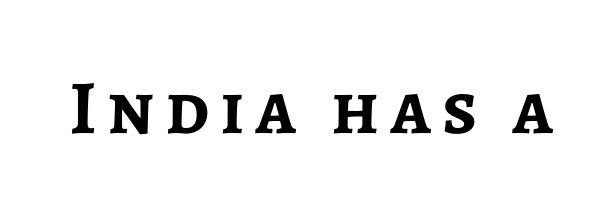
The image shows 76 px semibold sans-serif type, upright; set not underlined; low stroke contrast and a medium x-height.
